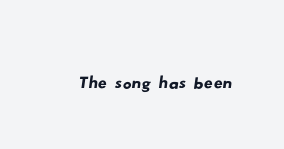
This sample has the flowing, uneven cadence of proportional lettering. Look at the bottom of the vertical strokes: they stop flat, with no serifs. Compared with typical body copy, the letter spacing here is the same. Underlining? Definitely not there.
